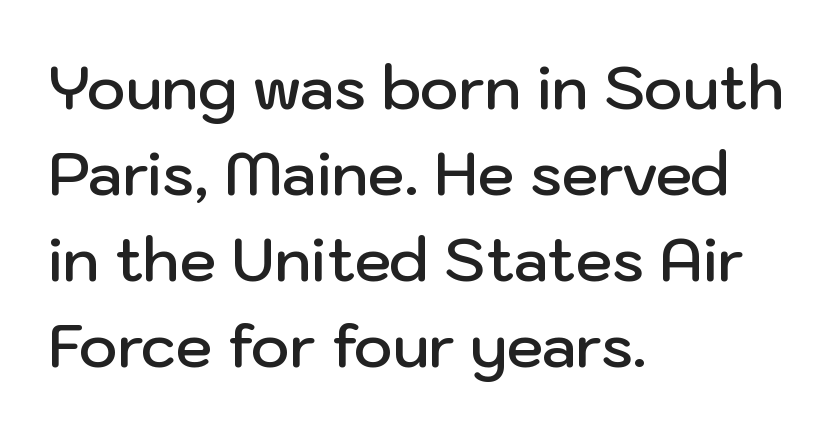
{"serif": "no", "italic": "no", "bold": "semi", "weight": "semibold", "width": "normal", "stroke_contrast": "low", "x_height": "medium", "monospaced": "no", "underline": "no", "align": "left", "line_spacing": "normal", "line_spacing_ratio": 1.46, "letter_spacing": "normal", "letter_spacing_em": 0.0, "glyph_px": 59}
